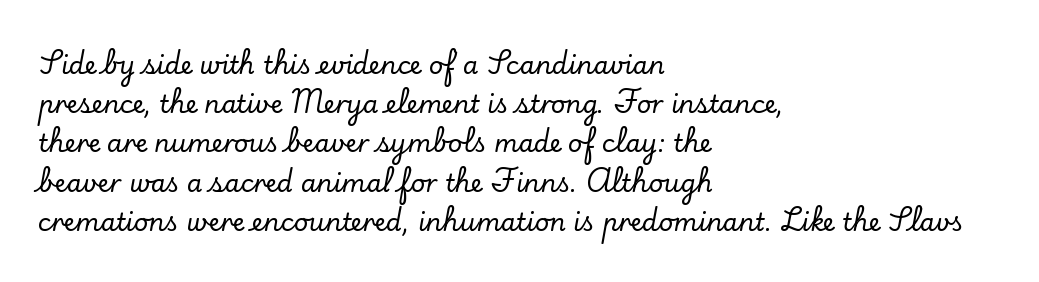
Q: Is the text italic (slanted)? A: Yes.
Q: Is the text underlined? A: No.
Q: How is the paragraph aligned? A: Left-aligned.
Q: Is the spacing between letters normal or unusually wide? A: Normal.
Q: Is the spacing between lines tight, normal or loose? A: Normal.
